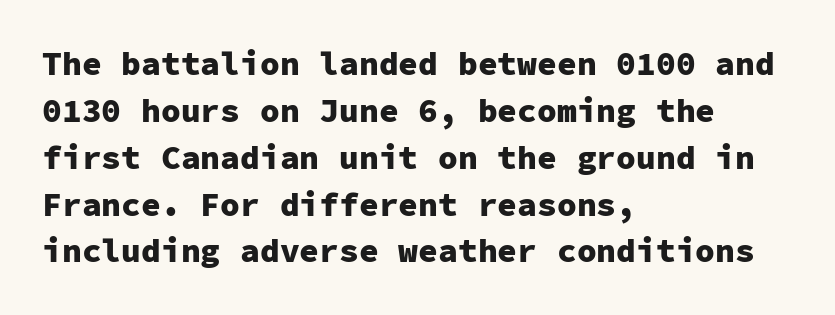
{"serif": "no", "italic": "no", "bold": "yes", "weight": "heavy", "width": "normal", "stroke_contrast": "low", "x_height": "medium", "monospaced": "yes", "underline": "no", "align": "left", "line_spacing": "normal", "line_spacing_ratio": 1.42, "letter_spacing": "normal", "letter_spacing_em": 0.0, "glyph_px": 33}
